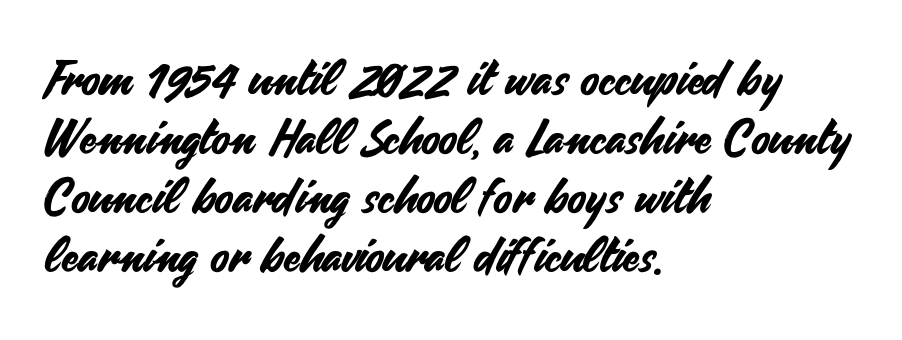
The font family rendered here belongs to the sans-serif group. Beneath every word, the page is bare. A student would call this left alignment; a typographer would say flush left, rag right. Is this a fixed-width face? No — the glyphs have proportional, varying widths. No extra tracking has been applied to these lines.
